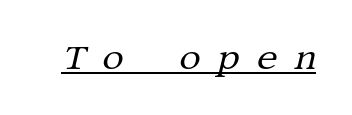
The image shows 35 px regular-weight serif type, italic (leaning right); set unusually wide letter spacing (+0.46 em), underlined; medium stroke contrast and a large x-height.
